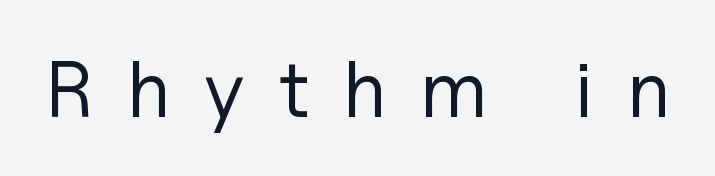
The image shows 79 px regular-weight sans-serif type, upright; set unusually wide letter spacing (+0.43 em), not underlined; low stroke contrast and a medium x-height.
